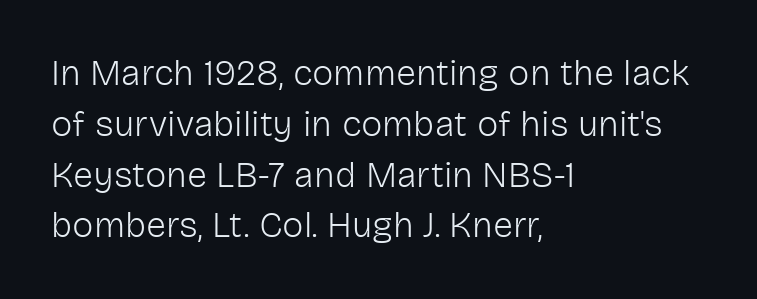
Descenders hang freely into open space. Horizontal alignment here is leftward, the default for most running prose. Ink coverage per letter is moderate at most. The letters stand upright; this is a roman face. Is there much room between lines? A standard amount, neither cramped nor airy. Characters follow at the spacing the type designer built in.
